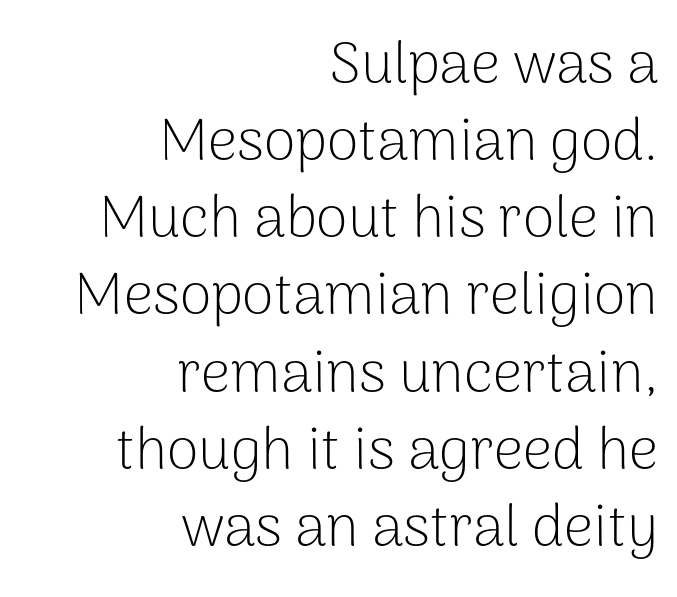
{"serif": "no", "italic": "no", "bold": "no", "weight": "light", "width": "normal", "stroke_contrast": "low", "x_height": "medium", "monospaced": "no", "underline": "no", "align": "right", "line_spacing": "normal", "line_spacing_ratio": 1.33, "letter_spacing": "normal", "letter_spacing_em": 0.0, "glyph_px": 58}
